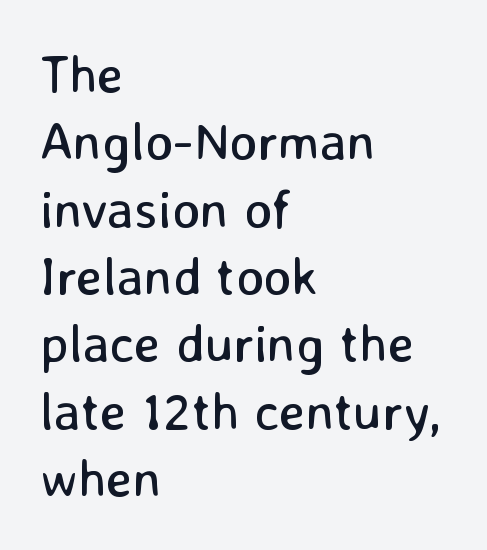
{"serif": "no", "italic": "no", "bold": "no", "weight": "regular", "width": "normal", "stroke_contrast": "low", "x_height": "medium", "monospaced": "no", "underline": "no", "align": "left", "line_spacing": "normal", "line_spacing_ratio": 1.27, "letter_spacing": "normal", "letter_spacing_em": 0.0, "glyph_px": 53}
